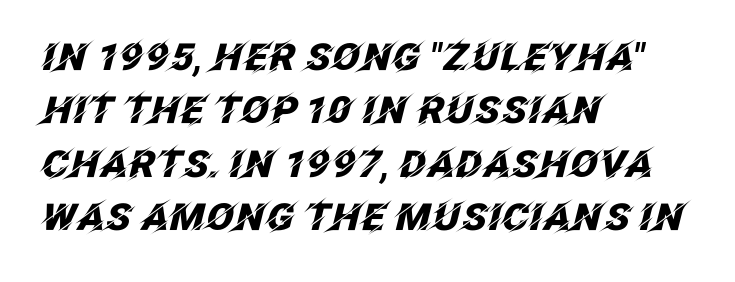
Q: Is the text bold? A: Yes.
Q: Is the text italic (slanted)? A: Yes, it leans right by about 12 degrees.
Q: Is the text underlined? A: No.
Q: How is the paragraph aligned? A: Left-aligned.
Q: Is the spacing between letters normal or unusually wide? A: Normal.
Q: Is the spacing between lines tight, normal or loose? A: Normal.
Q: Width (condensed, normal, or wide)? A: Normal.
Q: Stroke contrast? A: Low.
Q: x-height? A: Large.
Q: Monospaced? A: No.
